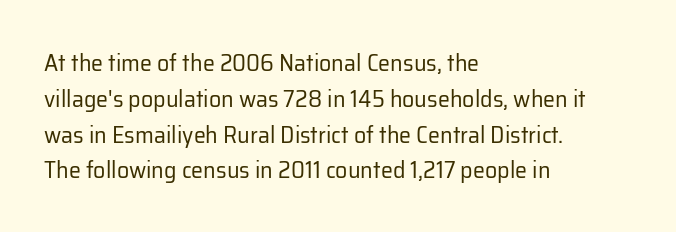
{"italic": "no", "bold": "no", "underline": "no", "align": "left", "line_spacing": "normal", "line_spacing_ratio": 1.49, "letter_spacing": "normal", "letter_spacing_em": 0.0, "glyph_px": 24}
